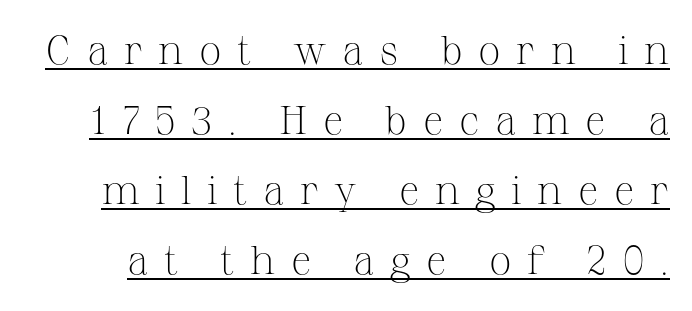
{"serif": "yes", "italic": "no", "bold": "no", "weight": "light", "width": "normal", "stroke_contrast": "medium", "x_height": "medium", "monospaced": "no", "underline": "yes", "line_spacing_ratio": 1.75, "letter_spacing": "wide", "letter_spacing_em": 0.39, "glyph_px": 40}
